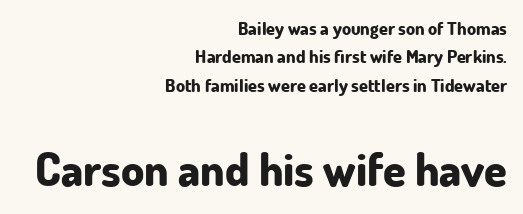
Emphasis by weight is at full strength: bold. Typesetter's note — lower block bumped up in size, upper block left smaller. The rendering uses natural spacing where letterforms have individual widths. Tracking value appears to be zero — textbook default spacing. The text block is weighted toward the right margin, trailing off unevenly leftward. The passage shown is not underscored anywhere.
